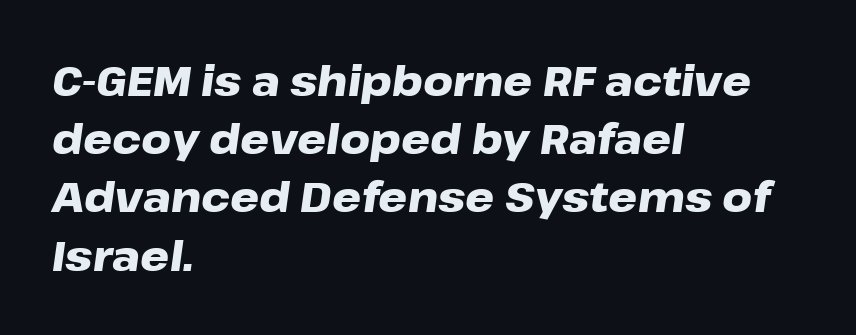
Line beginnings align vertically; line endings do not. Nothing unusual about the tracking: characters are spaced as the font intends. Weight check: bold — yes, fully. Beneath every word, the page is bare. Leading matches the norm, producing a regular column. The text carries the slant typical of an italic or oblique font.
